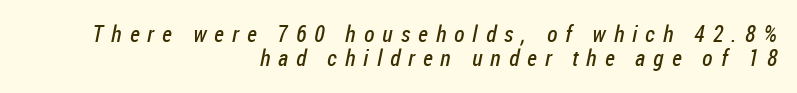
The image shows 23 px text type; set right-aligned, tight line spacing (1.05x), unusually wide letter spacing (+0.35 em), not underlined.
